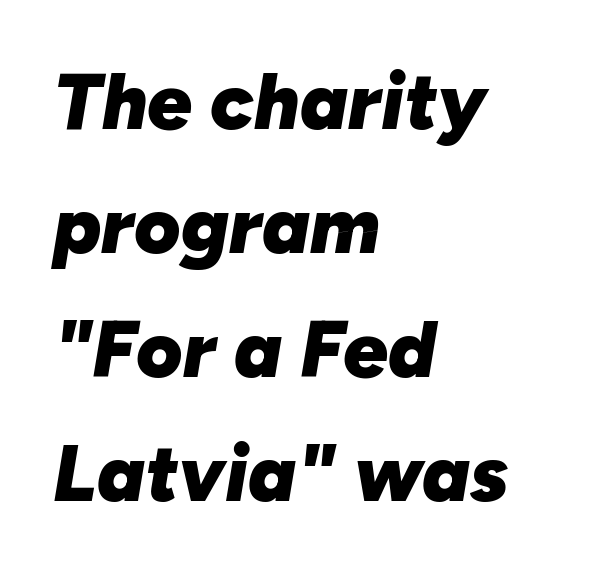
{"italic": "yes", "lean": "right", "slant_degrees": 10, "bold": "yes", "weight": "heavy", "width": "normal", "stroke_contrast": "low", "x_height": "medium", "monospaced": "no", "underline": "no", "align": "left", "line_spacing": "normal", "line_spacing_ratio": 1.57, "letter_spacing": "normal", "letter_spacing_em": 0.0, "glyph_px": 79}
